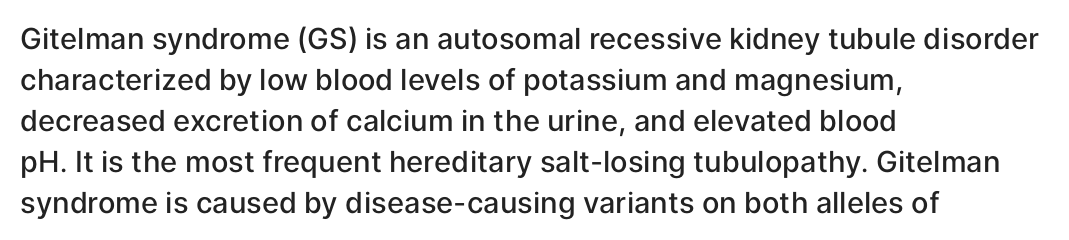
A bit beefed up — I'd call it semibold rather than bold. Characters follow at the spacing the type designer built in. Font category for this specimen: sans-serif. Each row of text sits above clean, open space. Tall strokes in this sample are plumb rather than angled. The designer left line spacing at the default.
